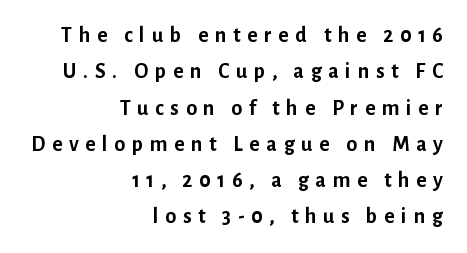
Leftover space on each line is placed entirely before the opening word. The font is running at its bold setting. Rendered with straight, roman letterforms. Regular leading.
